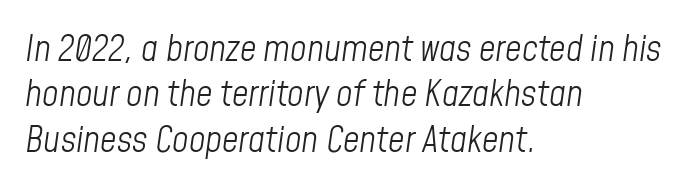
Notice how descenders clear the ascenders below comfortably — that's standard leading. Line beginnings align vertically; line endings do not. The horizontal fit of the characters is conventional and even. Check the space under the baseline: it is left empty. Emphasis-style slanted type is in use. Heaviness? Minimal to ordinary, like unemphasized prose.
